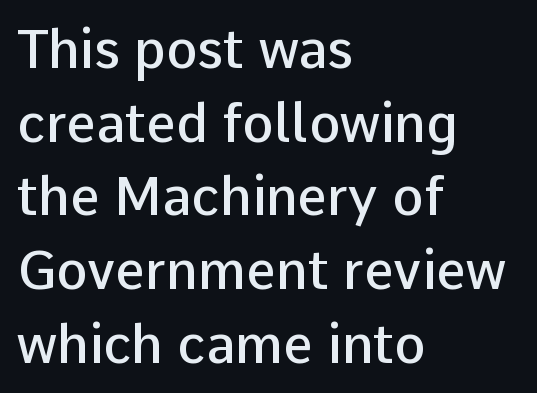
The image shows 53 px semibold sans-serif type, upright; set left-aligned, normal line spacing (1.39x), normal letter spacing, not underlined; low stroke contrast and a medium x-height.
